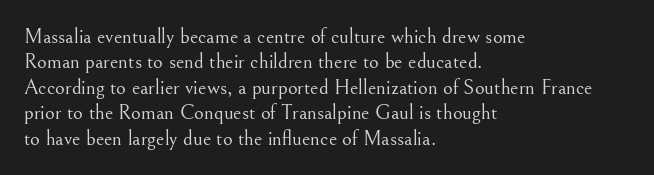
The image shows 21 px text type, upright; set left-aligned, line spacing 1.21x, normal letter spacing, not underlined.
